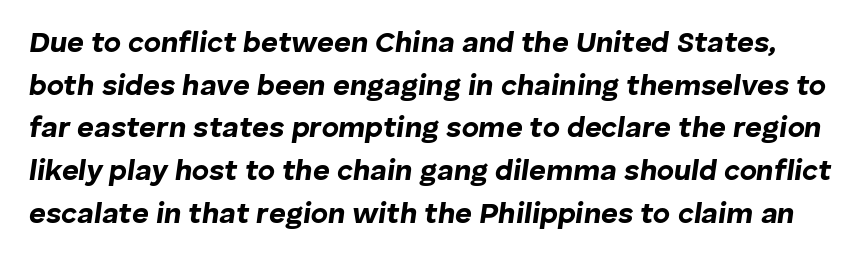
{"italic": "yes", "lean": "right", "slant_degrees": 8, "bold": "yes", "weight": "bold", "width": "normal", "stroke_contrast": "low", "x_height": "medium", "monospaced": "no", "underline": "no", "line_spacing": "normal", "line_spacing_ratio": 1.47, "letter_spacing": "normal", "letter_spacing_em": 0.0, "glyph_px": 29}
